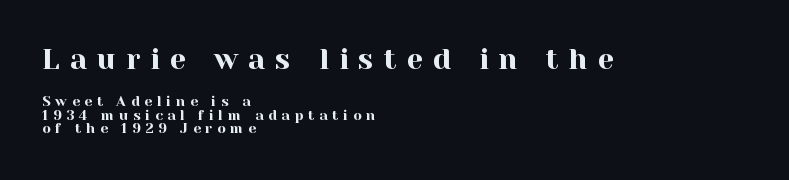
Type size steps down from the first block to the second. Honestly, the letter spacing is so wide it's the main thing you notice. Clear beneath every line of the passage. Is this a fixed-width face? No — the glyphs have proportional, varying widths.
